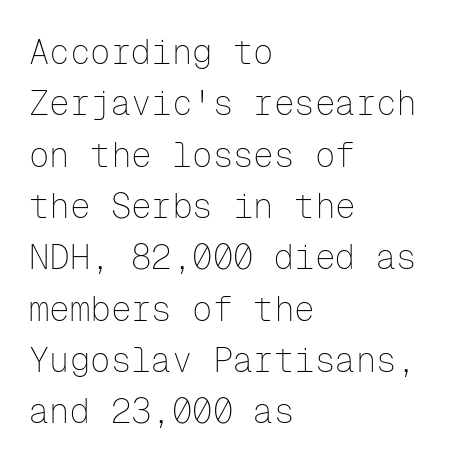
{"serif": "no", "italic": "no", "bold": "no", "weight": "thin", "width": "normal", "stroke_contrast": "low", "x_height": "medium", "monospaced": "yes", "underline": "no", "align": "left", "line_spacing": "normal", "line_spacing_ratio": 1.51, "letter_spacing": "normal", "letter_spacing_em": 0.0, "glyph_px": 34}
